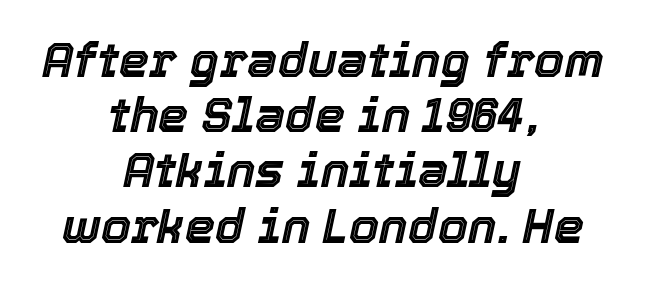
The image shows 48 px text type, italic (leaning right); set centered, tight line spacing (1.15x), normal letter spacing, not underlined; a medium x-height.
